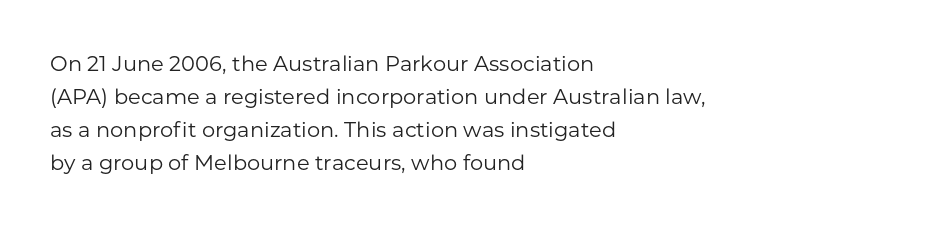
Q: Is the text bold? A: No.
Q: Is the text italic (slanted)? A: No, it is upright.
Q: Is the text underlined? A: No.
Q: How is the paragraph aligned? A: Left-aligned.
Q: Is the spacing between letters normal or unusually wide? A: Normal.
Q: Is the spacing between lines tight, normal or loose? A: Normal.
